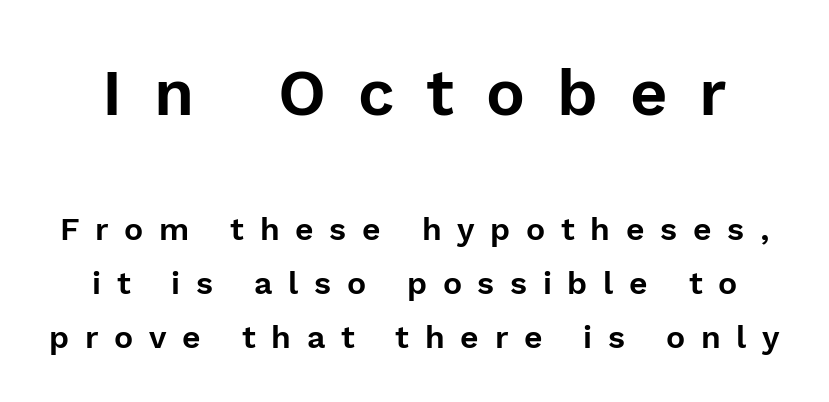
{"serif": "no", "italic": "no", "width": "normal", "x_height": "medium", "monospaced": "no", "underline": "no", "line_spacing": "normal", "line_spacing_ratio": 1.68, "letter_spacing": "wide", "letter_spacing_em": 0.49, "larger_block": "first", "size_ratio": 2.03, "glyph_px": 65}
